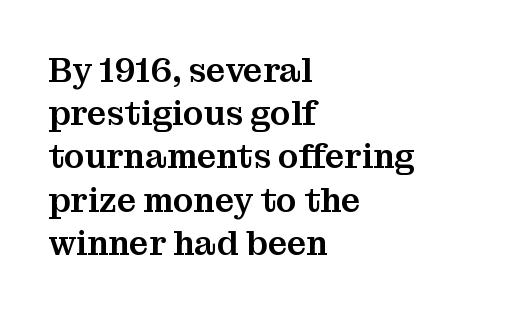
Q: Is the text italic (slanted)? A: No, it is upright.
Q: Is the typeface a serif or a sans-serif typeface? A: Serif.
Q: Is the text underlined? A: No.
Q: How is the paragraph aligned? A: Left-aligned.
Q: Is the spacing between letters normal or unusually wide? A: Normal.
Q: Is the spacing between lines tight, normal or loose? A: Normal.
Q: Width (condensed, normal, or wide)? A: Normal.
Q: Stroke contrast? A: Medium.
Q: x-height? A: Medium.
Q: Monospaced? A: No.
